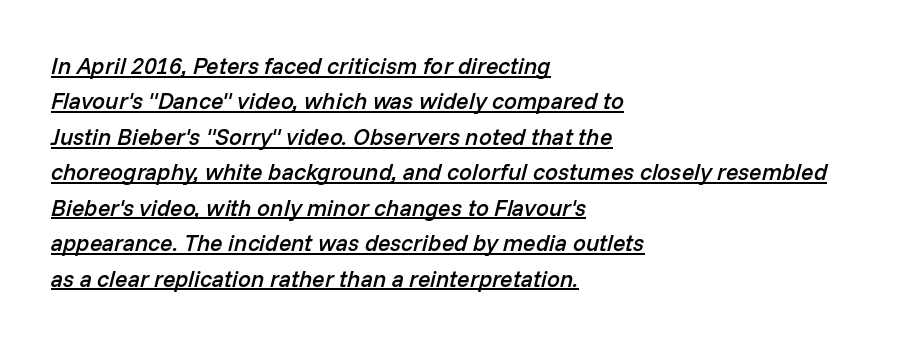
The image shows 23 px text type, italic (leaning right); set left-aligned, normal line spacing (1.54x), normal letter spacing, underlined.
